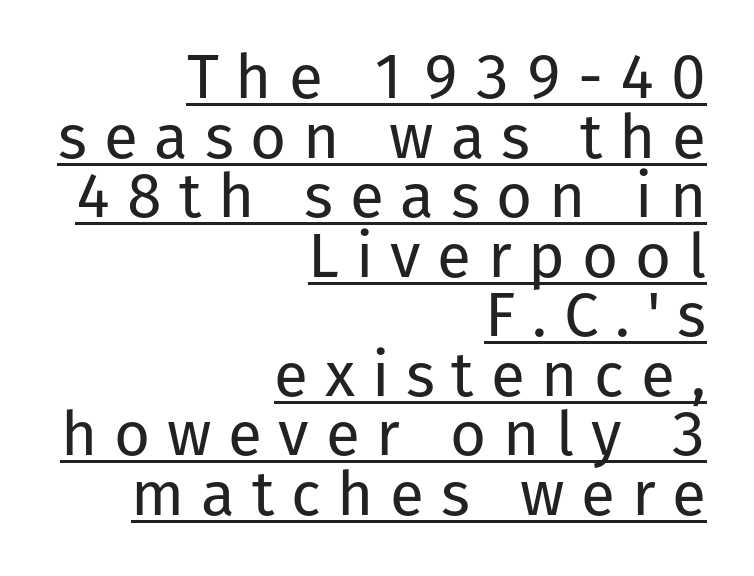
{"serif": "no", "italic": "no", "bold": "no", "weight": "regular", "width": "normal", "stroke_contrast": "low", "x_height": "medium", "monospaced": "no", "underline": "yes", "align": "right", "line_spacing": "tight", "line_spacing_ratio": 0.96, "letter_spacing": "wide", "letter_spacing_em": 0.27, "glyph_px": 62}
